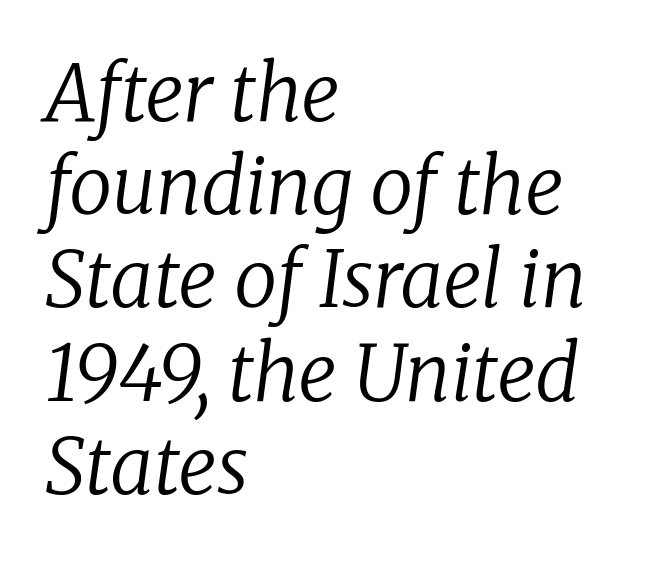
The image shows 77 px regular-weight serif type, italic (leaning right); set left-aligned, line spacing 1.21x, normal letter spacing, not underlined; low stroke contrast and a medium x-height.
